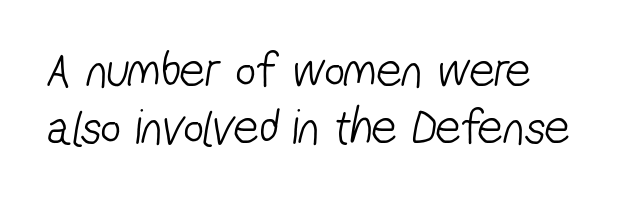
The image shows 50 px light, condensed sans-serif type; set left-aligned, tight line spacing (1.14x), normal letter spacing, not underlined; low stroke contrast and a medium x-height.
